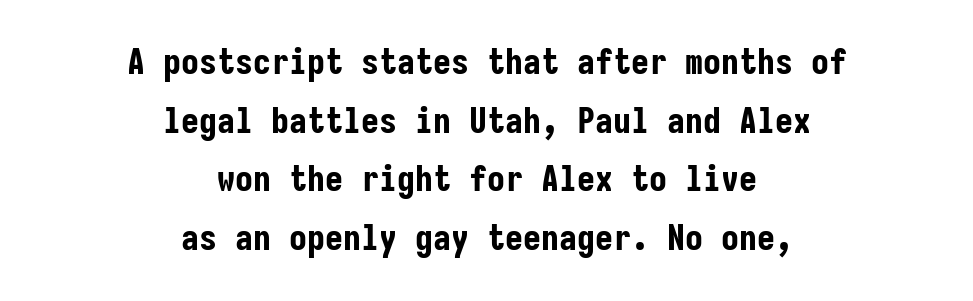
Q: Is the text bold? A: Yes.
Q: Is the text italic (slanted)? A: No, it is upright.
Q: Is the typeface a serif or a sans-serif typeface? A: Sans-serif.
Q: Is the text underlined? A: No.
Q: How is the paragraph aligned? A: Centered.
Q: Is the spacing between letters normal or unusually wide? A: Normal.
Q: Is the spacing between lines tight, normal or loose? A: Normal.
Q: Width (condensed, normal, or wide)? A: Condensed.
Q: Stroke contrast? A: Low.
Q: x-height? A: Medium.
Q: Monospaced? A: Yes.
